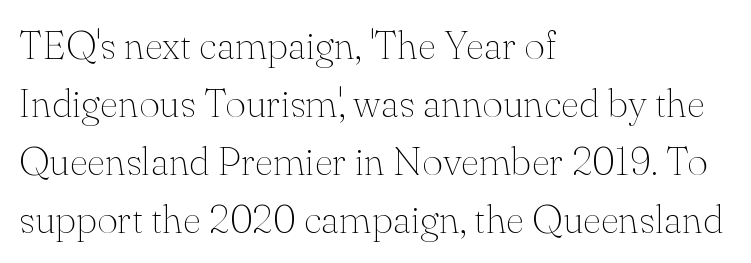
The letters carry serifs — small finishing strokes at the ends of their stems. The strokes are not fattened; the text isn't bold. When letters stand straight like this, we call the style roman or upright. Looks like regular typesetting: each glyph gets only the width it needs. A typesetter would call this leading conventional body-copy spacing.
